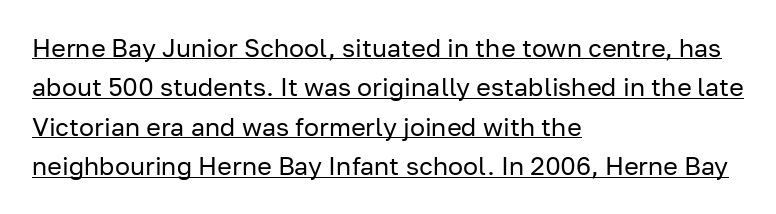
Q: Is the text bold? A: No.
Q: Is the text italic (slanted)? A: No, it is upright.
Q: Is the text underlined? A: Yes.
Q: How is the paragraph aligned? A: Left-aligned.
Q: Is the spacing between letters normal or unusually wide? A: Normal.
Q: Is the spacing between lines tight, normal or loose? A: Normal.
